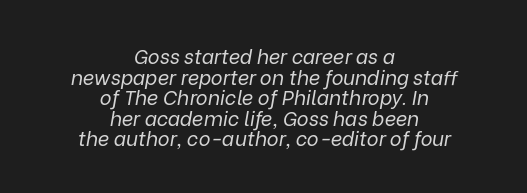
{"italic": "yes", "lean": "right", "slant_degrees": 9, "bold": "no", "underline": "no", "align": "center", "line_spacing": "tight", "line_spacing_ratio": 1.03, "letter_spacing": "normal", "letter_spacing_em": 0.0, "glyph_px": 20}
